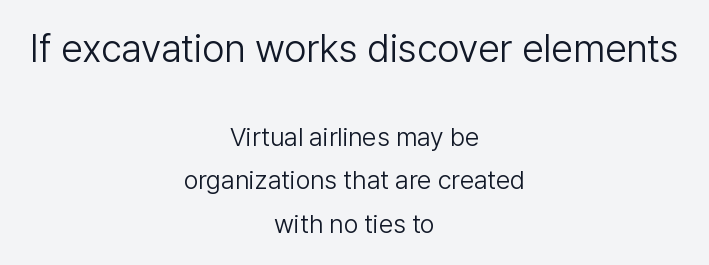
{"serif": "no", "italic": "no", "bold": "no", "weight": "light", "width": "normal", "stroke_contrast": "low", "x_height": "medium", "monospaced": "no", "underline": "no", "align": "center", "line_spacing": "normal", "line_spacing_ratio": 1.68, "letter_spacing": "normal", "letter_spacing_em": 0.0, "larger_block": "first", "size_ratio": 1.5, "glyph_px": 39}
